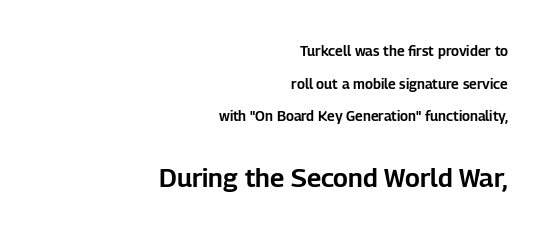
Q: Is the text italic (slanted)? A: No, it is upright.
Q: Is the text underlined? A: No.
Q: How is the paragraph aligned? A: Right-aligned.
Q: Is the spacing between letters normal or unusually wide? A: Normal.
Q: Is the spacing between lines tight, normal or loose? A: Loose.
Q: Which block of text is set in a larger size, the first (top) or the second (bottom)? A: The second (bottom) one.
